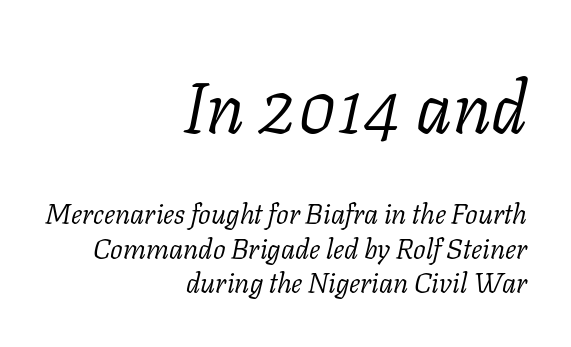
Decoration check: the copy has no underline. You can tell from the footed stems that serif type was used. Stems here are at most as thick as an everyday book face. Note the varied advance widths — an 'i' is clearly narrower than an 'm'. The initial chunk of copy outweighs the following chunk in type size.
